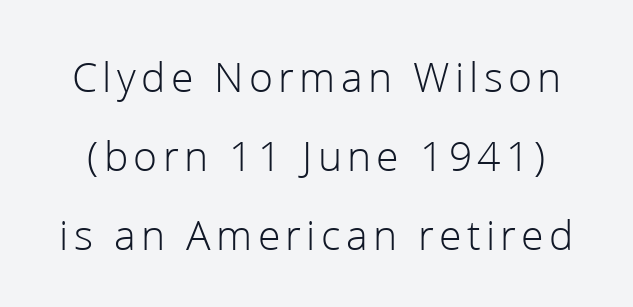
{"serif": "no", "italic": "no", "bold": "no", "weight": "light", "width": "normal", "stroke_contrast": "low", "x_height": "medium", "monospaced": "no", "underline": "no", "line_spacing_ratio": 1.79, "glyph_px": 44}
